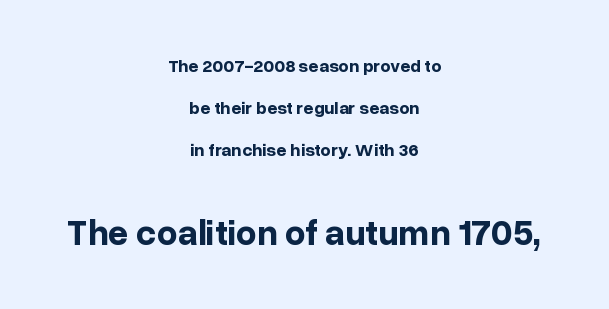
{"serif": "no", "italic": "no", "bold": "yes", "weight": "bold", "width": "normal", "stroke_contrast": "low", "x_height": "medium", "monospaced": "no", "underline": "no", "align": "center", "line_spacing": "loose", "line_spacing_ratio": 2.32, "letter_spacing": "normal", "letter_spacing_em": 0.0, "larger_block": "second", "size_ratio": 2.0, "glyph_px": 36}
